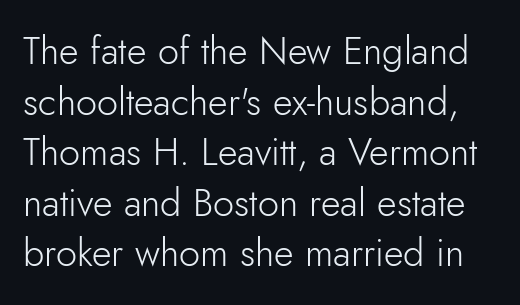
{"serif": "no", "italic": "no", "bold": "no", "weight": "light", "width": "normal", "stroke_contrast": "low", "x_height": "small", "monospaced": "no", "underline": "no", "line_spacing": "normal", "line_spacing_ratio": 1.33, "letter_spacing": "normal", "letter_spacing_em": 0.0, "glyph_px": 38}
